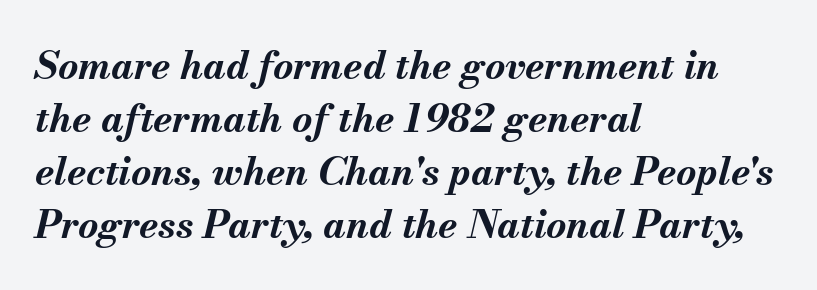
Q: Is the text bold? A: Yes.
Q: Is the text italic (slanted)? A: Yes, it leans right by about 13 degrees.
Q: Is the text underlined? A: No.
Q: How is the paragraph aligned? A: Left-aligned.
Q: Is the spacing between letters normal or unusually wide? A: Normal.
Q: Is the spacing between lines tight, normal or loose? A: Normal.
Q: Width (condensed, normal, or wide)? A: Normal.
Q: Stroke contrast? A: Medium.
Q: x-height? A: Small.
Q: Monospaced? A: No.
